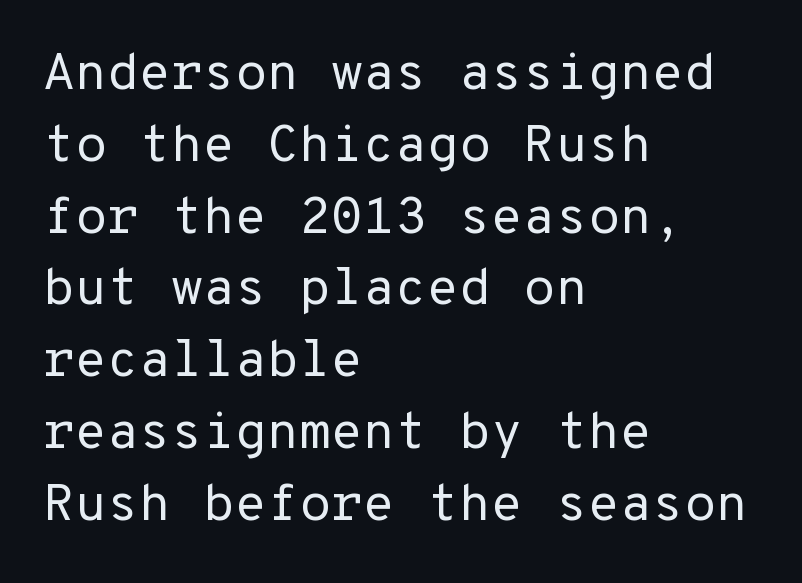
{"serif": "no", "italic": "no", "bold": "no", "weight": "regular", "width": "normal", "stroke_contrast": "low", "x_height": "medium", "monospaced": "yes", "underline": "no", "align": "left", "line_spacing": "normal", "line_spacing_ratio": 1.38, "letter_spacing": "normal", "letter_spacing_em": 0.0, "glyph_px": 52}
